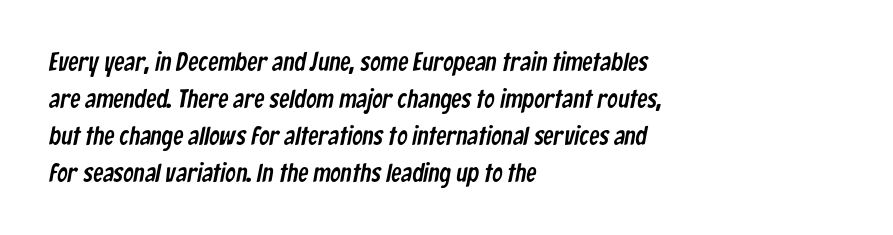
Q: Is the text underlined? A: No.
Q: How is the paragraph aligned? A: Left-aligned.
Q: Is the spacing between letters normal or unusually wide? A: Normal.
Q: Is the spacing between lines tight, normal or loose? A: Normal.
